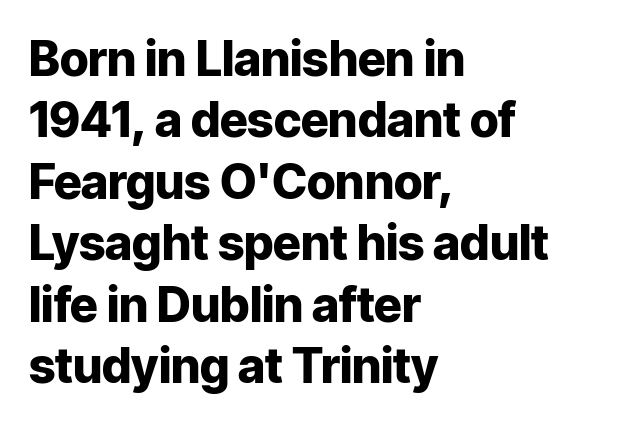
The line-height multiplier appears to be the usual default. Alignment: flush left. Character widths vary here, with narrow letters taking less room than wide ones. Check where the strokes stop: nothing finishes them off — pure sans. You'd pick this weight for a headline — it's a proper bold. You can tell it's not italic because the verticals are truly vertical.
